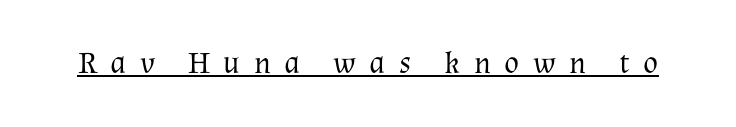
The image shows 31 px regular-weight serif type, upright; set unusually wide letter spacing (+0.44 em), underlined; medium stroke contrast and a medium x-height.
